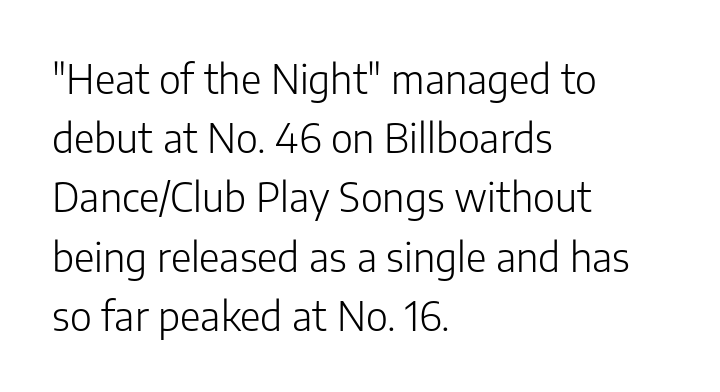
Q: Is the text bold? A: No.
Q: Is the text italic (slanted)? A: No, it is upright.
Q: Is the typeface a serif or a sans-serif typeface? A: Sans-serif.
Q: Is the text underlined? A: No.
Q: How is the paragraph aligned? A: Left-aligned.
Q: Is the spacing between letters normal or unusually wide? A: Normal.
Q: Is the spacing between lines tight, normal or loose? A: Normal.
Q: Width (condensed, normal, or wide)? A: Normal.
Q: Stroke contrast? A: Low.
Q: x-height? A: Medium.
Q: Monospaced? A: No.
